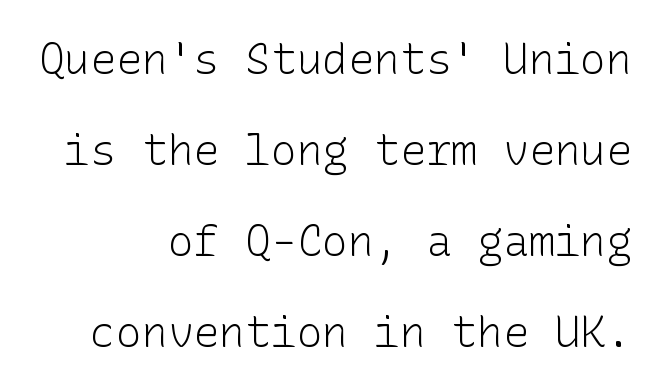
{"serif": "no", "italic": "no", "bold": "no", "weight": "light", "width": "normal", "stroke_contrast": "low", "x_height": "medium", "underline": "no", "align": "right", "line_spacing": "loose", "line_spacing_ratio": 2.12, "letter_spacing": "normal", "letter_spacing_em": 0.0, "glyph_px": 43}
